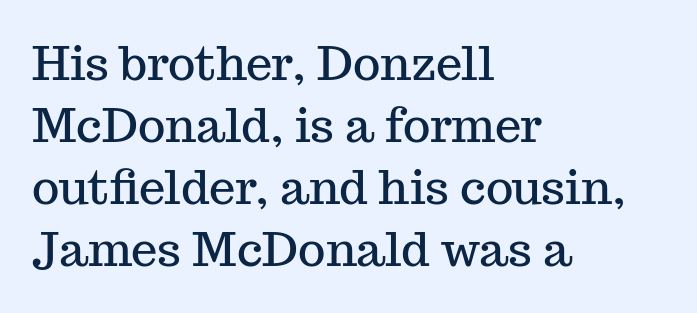
The image shows 47 px serif type, upright; set left-aligned, normal line spacing (1.32x), normal letter spacing, not underlined; medium stroke contrast and a medium x-height.
